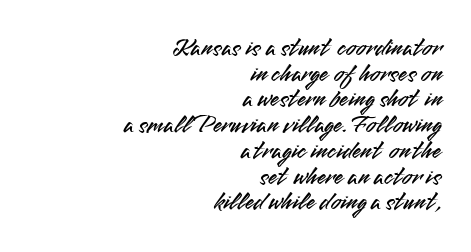
{"underline": "no", "align": "right", "line_spacing": "tight", "line_spacing_ratio": 0.99, "letter_spacing": "normal", "letter_spacing_em": 0.0, "glyph_px": 26}
